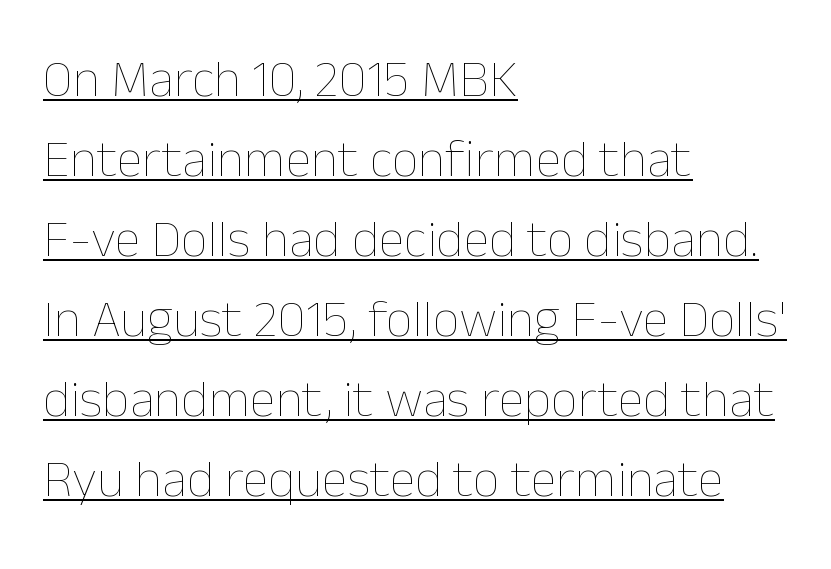
{"italic": "no", "bold": "no", "weight": "thin", "width": "normal", "stroke_contrast": "low", "x_height": "medium", "monospaced": "no", "underline": "yes", "align": "left", "line_spacing": "normal", "line_spacing_ratio": 1.51, "letter_spacing": "normal", "letter_spacing_em": 0.0, "glyph_px": 53}
